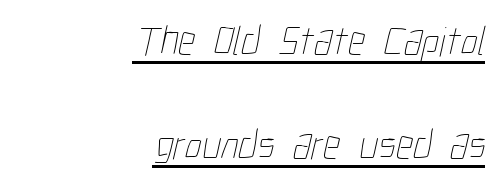
{"bold": "no", "weight": "thin", "width": "condensed", "stroke_contrast": "low", "x_height": "medium", "monospaced": "no", "underline": "yes", "align": "right", "line_spacing": "loose", "line_spacing_ratio": 2.47, "letter_spacing": "normal", "letter_spacing_em": 0.0, "glyph_px": 42}
